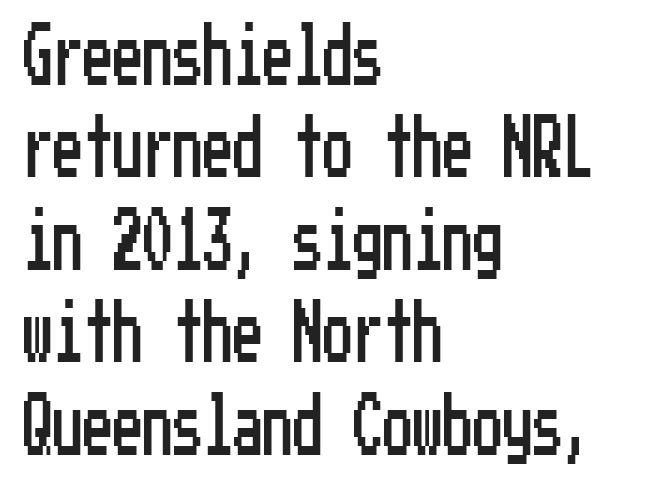
Look at the tracking — it's just the regular setting, nothing added. A normal amount of white space separates one row of letters from the next. Tall strokes in this sample are plumb rather than angled. The characters display no serif detailing; their extremities are plain.
